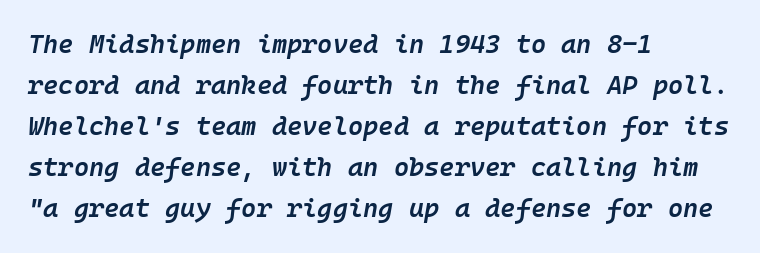
The image shows 26 px text type, italic (leaning right); set left-aligned, normal line spacing (1.58x), normal letter spacing, not underlined.
